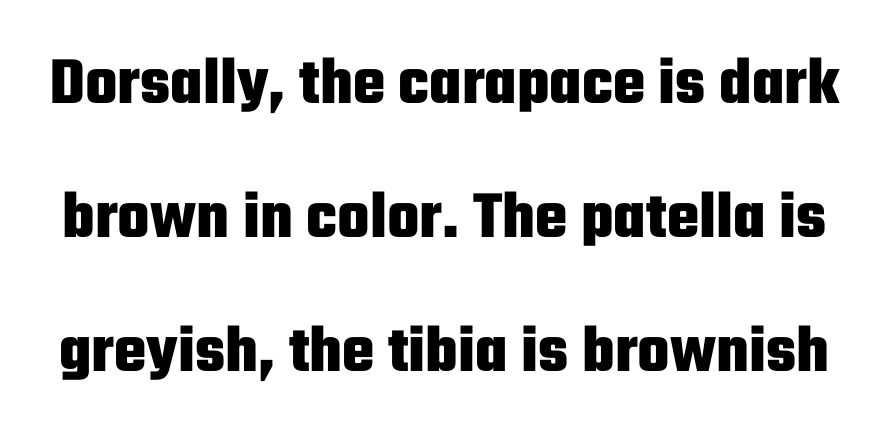
Q: Is the text bold? A: Yes.
Q: Is the text italic (slanted)? A: No, it is upright.
Q: Is the typeface a serif or a sans-serif typeface? A: Sans-serif.
Q: Is the text underlined? A: No.
Q: Is the spacing between letters normal or unusually wide? A: Normal.
Q: Is the spacing between lines tight, normal or loose? A: Loose.
Q: Width (condensed, normal, or wide)? A: Condensed.
Q: Stroke contrast? A: Low.
Q: x-height? A: Medium.
Q: Monospaced? A: No.
